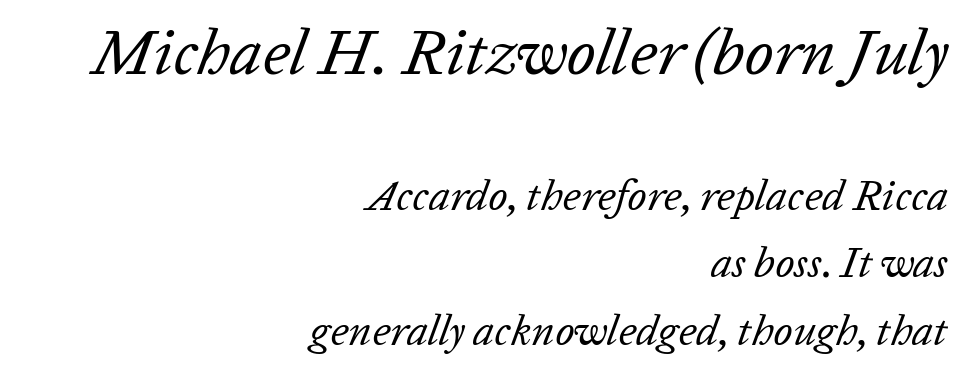
The face used here is proportionally spaced, like ordinary book or web type. Right-aligned paragraph, ragged on the left. Summary of weight: not heavy and not bold. Nobody drew a line under any word here. These two chunks differ in scale, with the top chunk taking the larger measure. Compared with typical paragraphs, the rows here are spaced about the same.
